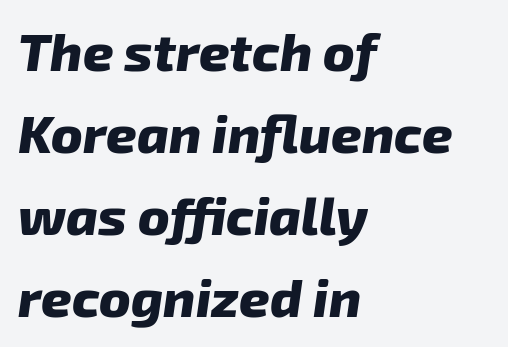
The typesetter chose a ragged-right arrangement here. Is the type bold? Yes — the strokes are clearly thick and heavy. Do the characters align in a grid? No, the font is proportional. Italic: yes, the glyphs are oblique. In terms of leading, this rendering sits right in the middle.
